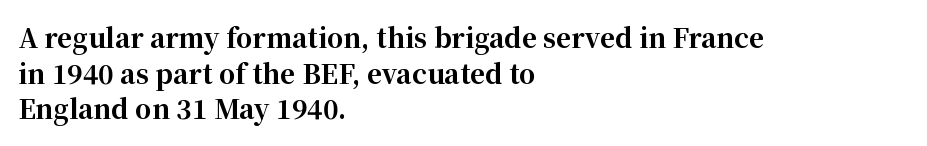
{"italic": "no", "bold": "yes", "underline": "no", "align": "left", "line_spacing": "normal", "line_spacing_ratio": 1.37, "letter_spacing": "normal", "letter_spacing_em": 0.0, "glyph_px": 26}
